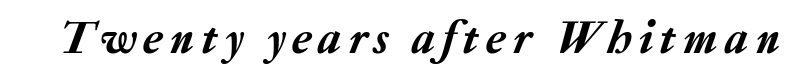
{"italic": "yes", "lean": "right", "slant_degrees": 20, "width": "normal", "stroke_contrast": "low", "x_height": "medium", "monospaced": "no", "underline": "no", "glyph_px": 47}
